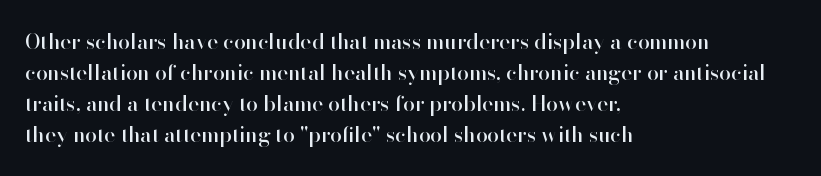
Q: Is the text italic (slanted)? A: No, it is upright.
Q: Is the text underlined? A: No.
Q: How is the paragraph aligned? A: Left-aligned.
Q: Is the spacing between letters normal or unusually wide? A: Normal.
Q: Is the spacing between lines tight, normal or loose? A: Normal.
